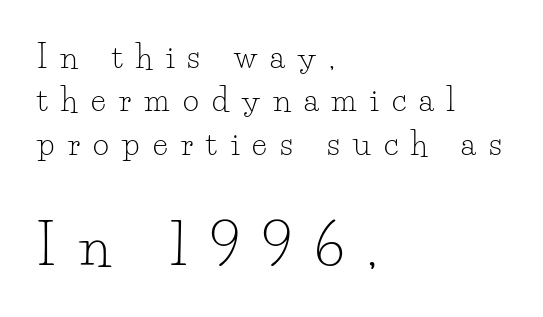
Q: Is the text bold? A: No.
Q: Is the text italic (slanted)? A: No, it is upright.
Q: Is the typeface a serif or a sans-serif typeface? A: Serif.
Q: Is the text underlined? A: No.
Q: How is the paragraph aligned? A: Left-aligned.
Q: Is the spacing between letters normal or unusually wide? A: Unusually wide.
Q: Is the spacing between lines tight, normal or loose? A: Normal.
Q: Which block of text is set in a larger size, the first (top) or the second (bottom)? A: The second (bottom) one.
Q: Width (condensed, normal, or wide)? A: Normal.
Q: Stroke contrast? A: Low.
Q: x-height? A: Small.
Q: Monospaced? A: No.
